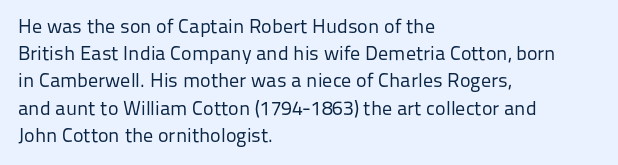
The text block is weighted toward the left margin, trailing off unevenly rightward. Summary of vertical rhythm: regular, with standard interline spacing. Spacing between characters is what you'd get straight out of the box. The letterforms sit at book weight or below.
